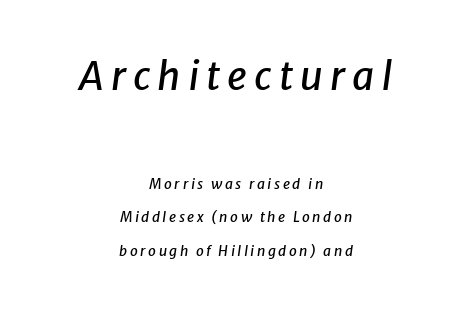
The image shows 39 px text type, italic (leaning right); set centered, loose line spacing (2.38x), not underlined; the first (top) block is 2.79x larger; low stroke contrast and a medium x-height.
